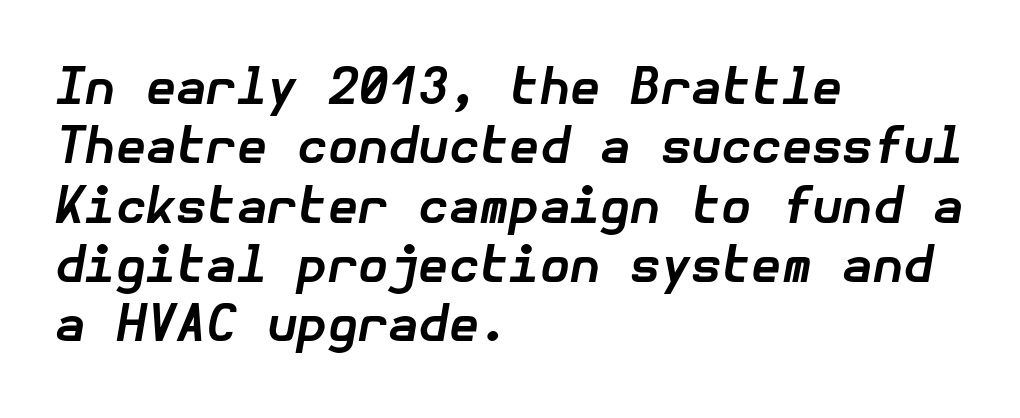
The image shows 49 px bold type, italic (leaning right); set left-aligned, line spacing 1.21x, normal letter spacing, not underlined; low stroke contrast and a medium x-height.
